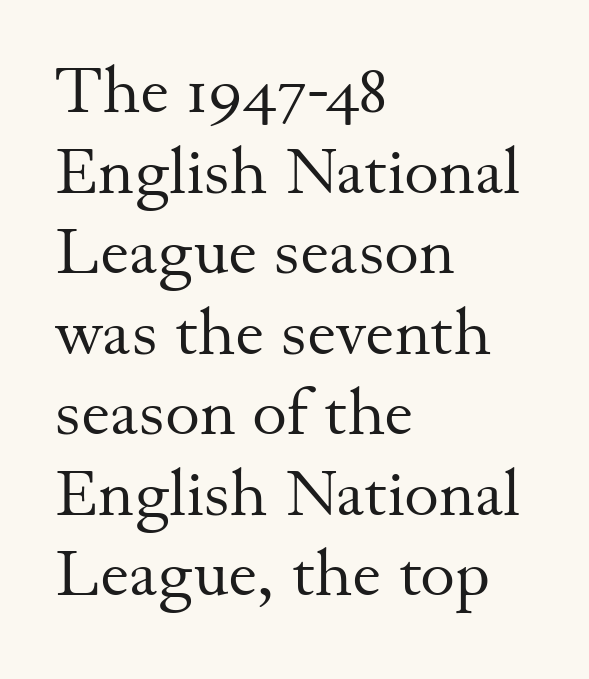
The image shows 66 px regular-weight serif type, upright; set left-aligned, line spacing 1.22x, normal letter spacing, not underlined; medium stroke contrast and a small x-height.
